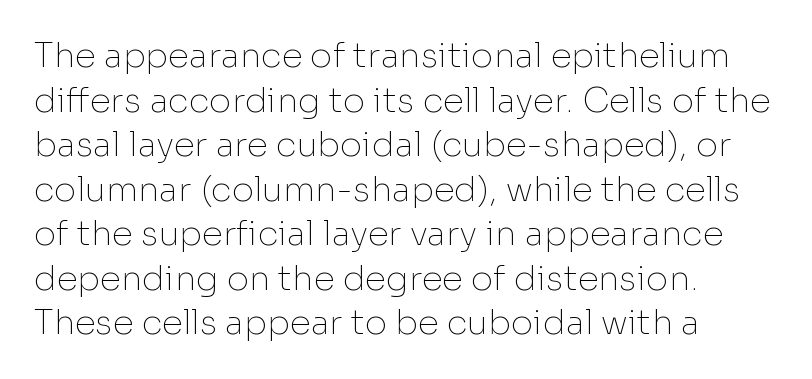
No heavy texture on the line: the type isn't bold. The passage shown is not underscored anywhere. Upright lettering throughout. The rows are spaced the way most documents space them.
